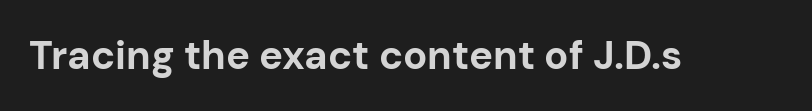
Q: Is the text bold? A: Yes.
Q: Is the text italic (slanted)? A: No, it is upright.
Q: Is the typeface a serif or a sans-serif typeface? A: Sans-serif.
Q: Is the text underlined? A: No.
Q: Is the spacing between letters normal or unusually wide? A: Normal.
Q: Width (condensed, normal, or wide)? A: Normal.
Q: Stroke contrast? A: Low.
Q: x-height? A: Medium.
Q: Monospaced? A: No.
